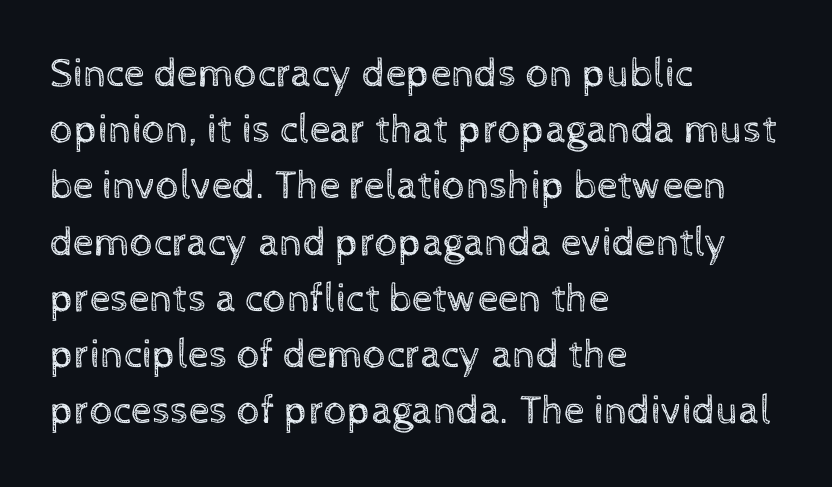
Here the designer chose a conventional face with non-uniform glyph widths. Default kerning and tracking; the words read as compact shapes. No italicization has been applied; the sample stays upright. The strokes are not fattened; the text isn't bold. Unmarked baselines from the first word to the last. Baseline-to-baseline distance is the conventional proportion of letter height.
